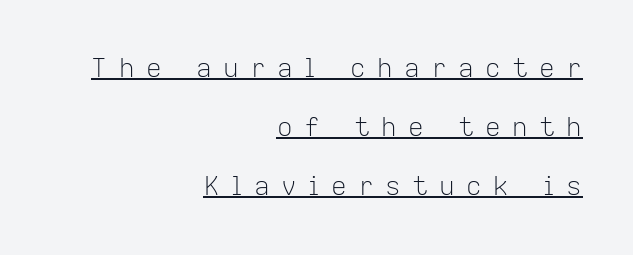
Q: Is the text bold? A: No.
Q: Is the text italic (slanted)? A: No, it is upright.
Q: Is the text underlined? A: Yes.
Q: How is the paragraph aligned? A: Right-aligned.
Q: Is the spacing between letters normal or unusually wide? A: Unusually wide.
Q: Is the spacing between lines tight, normal or loose? A: Loose.
